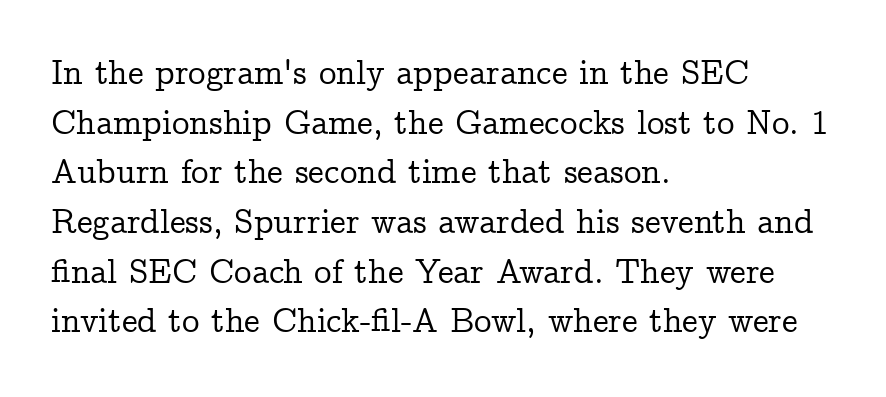
The image shows 35 px serif type, upright; set left-aligned, normal line spacing (1.42x), normal letter spacing, not underlined; low stroke contrast and a medium x-height.
